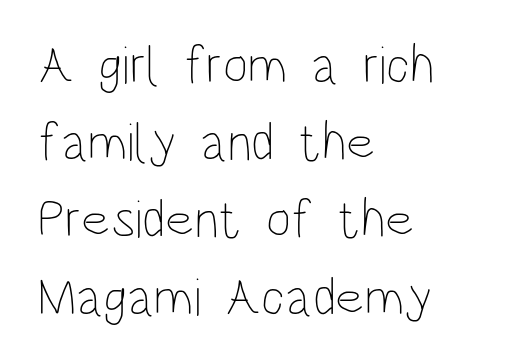
The image shows 54 px thin, condensed type, upright; set left-aligned, normal line spacing (1.43x), normal letter spacing, not underlined; low stroke contrast and a large x-height.
